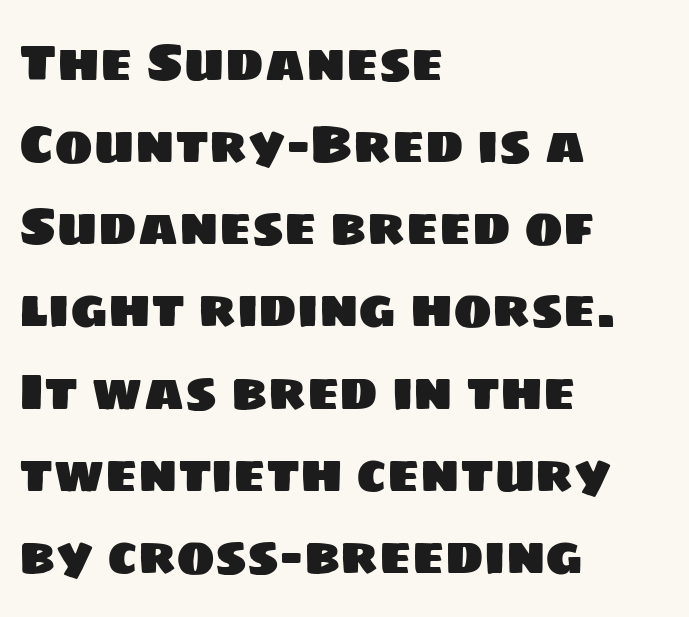
{"serif": "no", "width": "normal", "stroke_contrast": "low", "x_height": "large", "monospaced": "no", "underline": "no", "align": "left", "line_spacing": "normal", "line_spacing_ratio": 1.58, "letter_spacing": "normal", "letter_spacing_em": 0.0, "glyph_px": 52}
